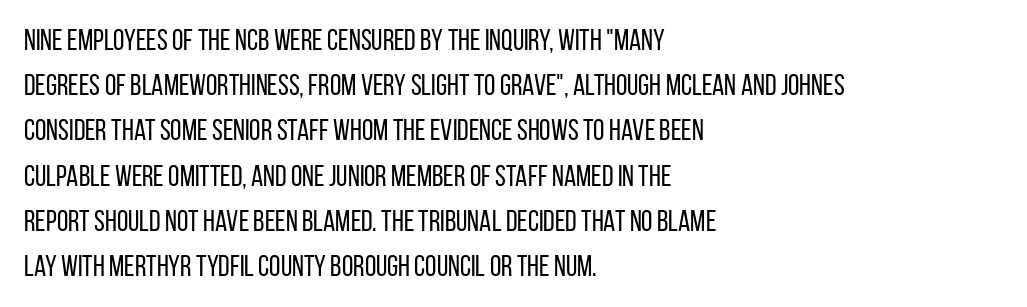
The image shows 29 px regular-weight, condensed sans-serif type, upright; set left-aligned, normal line spacing (1.56x), normal letter spacing, not underlined; low stroke contrast and a large x-height.
